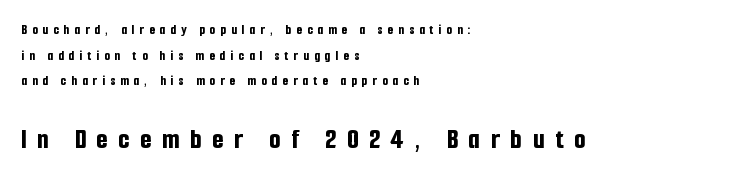
Q: Is the text bold? A: Yes.
Q: Is the text italic (slanted)? A: No, it is upright.
Q: Is the typeface a serif or a sans-serif typeface? A: Sans-serif.
Q: Is the text underlined? A: No.
Q: How is the paragraph aligned? A: Left-aligned.
Q: Is the spacing between letters normal or unusually wide? A: Unusually wide.
Q: Which block of text is set in a larger size, the first (top) or the second (bottom)? A: The second (bottom) one.
Q: Width (condensed, normal, or wide)? A: Condensed.
Q: Stroke contrast? A: Low.
Q: x-height? A: Medium.
Q: Monospaced? A: No.
